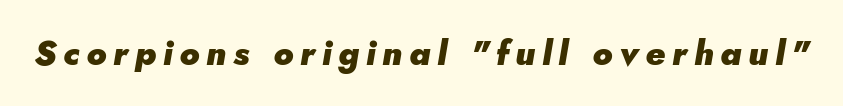
Q: Is the text bold? A: Yes.
Q: Is the text italic (slanted)? A: Yes, it leans right by about 5 degrees.
Q: Is the text underlined? A: No.
Q: Is the spacing between letters normal or unusually wide? A: Unusually wide.
Q: Width (condensed, normal, or wide)? A: Normal.
Q: Stroke contrast? A: Low.
Q: x-height? A: Small.
Q: Monospaced? A: No.
